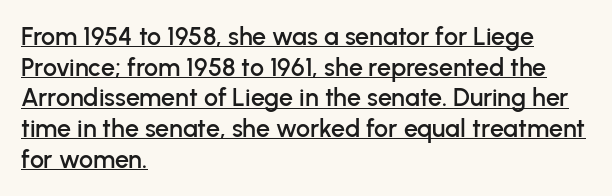
The image shows 25 px text type, upright; set left-aligned, line spacing 1.23x, normal letter spacing, underlined.
